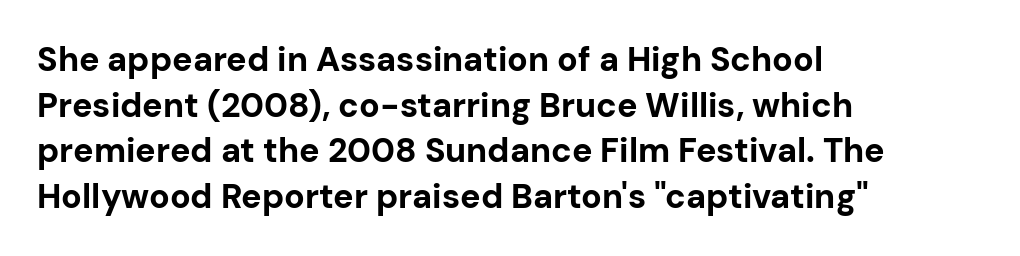
Every character sits straight up, as roman type does. The rendering uses natural spacing where letterforms have individual widths. What kind of face is this? One without serifs — a sans. How are the letters spaced? Ordinarily, with no added tracking. Whoever set this chose a conventional vertical rhythm.
